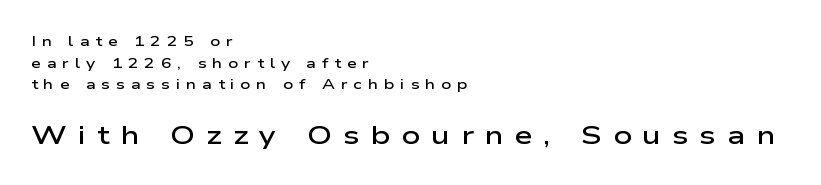
Q: Is the text bold? A: Semi-bold.
Q: Is the text italic (slanted)? A: No, it is upright.
Q: Is the text underlined? A: No.
Q: How is the paragraph aligned? A: Left-aligned.
Q: Is the spacing between letters normal or unusually wide? A: Unusually wide.
Q: Is the spacing between lines tight, normal or loose? A: Normal.
Q: Which block of text is set in a larger size, the first (top) or the second (bottom)? A: The second (bottom) one.
